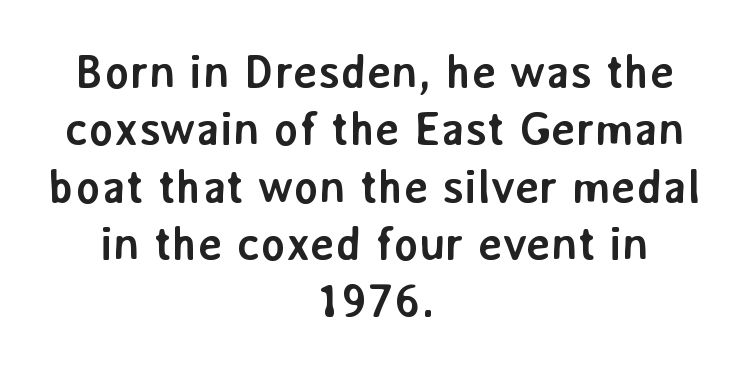
Plain, unruled lines of type. Strokes here are thick enough to call this a true bold. This is sans-serif lettering, the kind often seen on screens and signage. These lines are rendered in a variable-pitch font. Notice how the stems are strictly vertical — no italics here. The rendering keeps characters at their native spacing.
